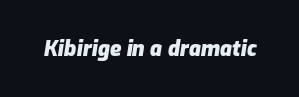
Q: Is the text bold? A: Yes.
Q: Is the text italic (slanted)? A: Yes, it leans right by about 9 degrees.
Q: Is the text underlined? A: No.
Q: Is the spacing between letters normal or unusually wide? A: Normal.
